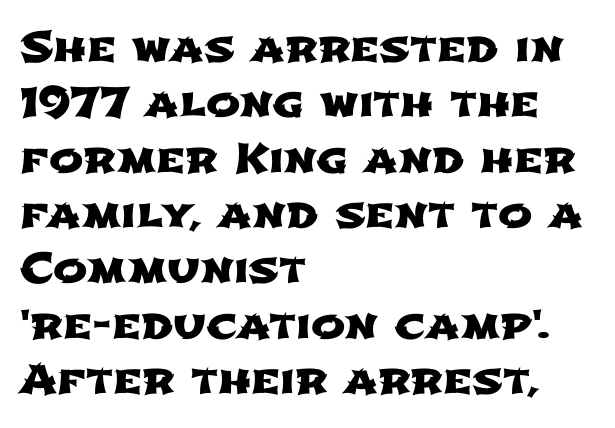
{"serif": "no", "width": "wide", "stroke_contrast": "low", "x_height": "medium", "monospaced": "no", "underline": "no", "align": "left", "line_spacing": "normal", "line_spacing_ratio": 1.35, "letter_spacing": "normal", "letter_spacing_em": 0.0, "glyph_px": 41}
